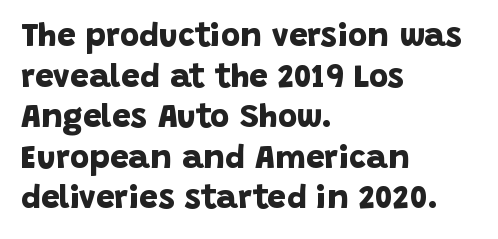
The image shows 33 px bold sans-serif type; set left-aligned, line spacing 1.23x, normal letter spacing, not underlined; low stroke contrast and a large x-height.
